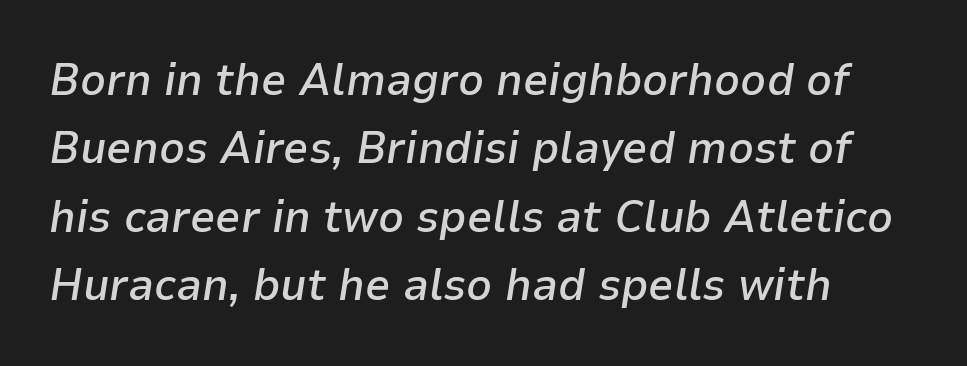
These lines sit exactly where default settings would place them. The whole block is typeset with a tilt. This sample has the flowing, uneven cadence of proportional lettering. Heft: intermediate — a semibold. Standard letterfit; no display-style spreading of the glyphs.
